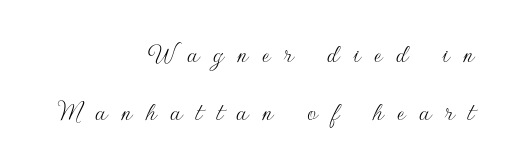
The image shows 29 px thin sans-serif type; set right-aligned, loose line spacing (2.01x), unusually wide letter spacing (+0.48 em), not underlined; low stroke contrast and a small x-height.
